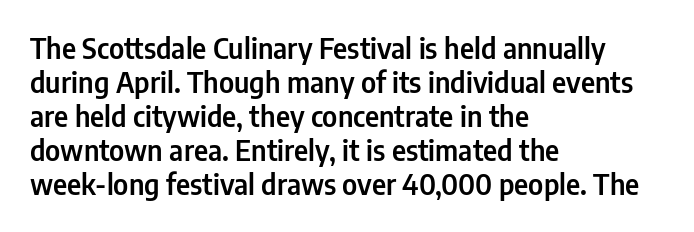
Q: Is the text italic (slanted)? A: No, it is upright.
Q: Is the typeface a serif or a sans-serif typeface? A: Sans-serif.
Q: Is the text underlined? A: No.
Q: How is the paragraph aligned? A: Left-aligned.
Q: Is the spacing between letters normal or unusually wide? A: Normal.
Q: Width (condensed, normal, or wide)? A: Condensed.
Q: Stroke contrast? A: Low.
Q: x-height? A: Medium.
Q: Monospaced? A: No.
